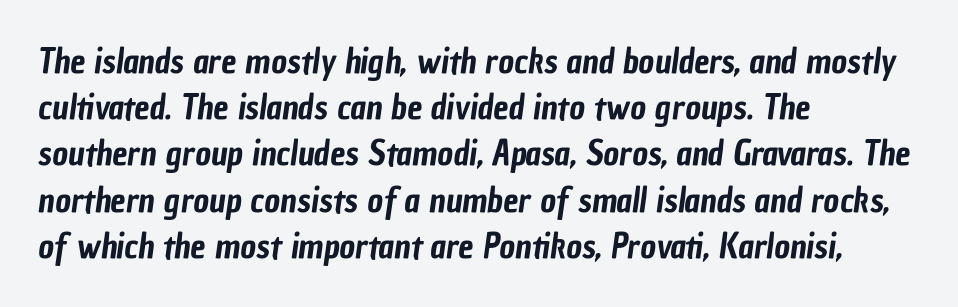
Typeset ragged right — the left edge is the straight one. Typographically, this falls in the sans-serif category. A typesetter would call this proportional, since set widths differ per character. In terms of letterspacing, this is plain default setting.
